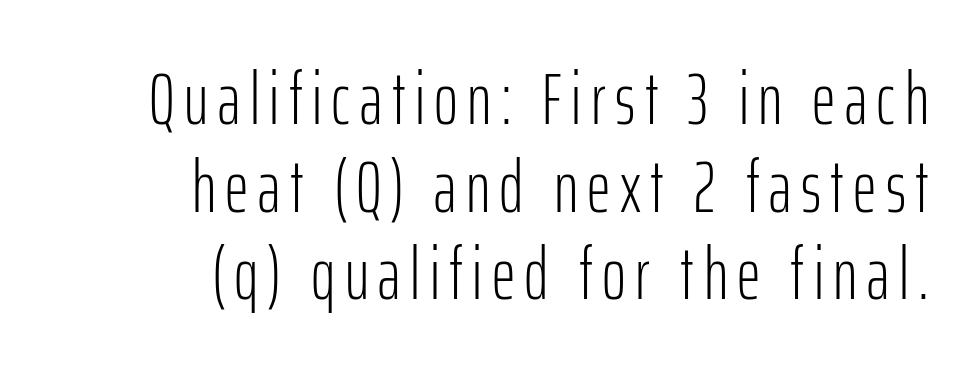
Q: Is the text bold? A: No.
Q: Is the text italic (slanted)? A: No, it is upright.
Q: Is the typeface a serif or a sans-serif typeface? A: Sans-serif.
Q: Is the text underlined? A: No.
Q: How is the paragraph aligned? A: Right-aligned.
Q: Width (condensed, normal, or wide)? A: Condensed.
Q: Stroke contrast? A: Low.
Q: x-height? A: Medium.
Q: Monospaced? A: No.
